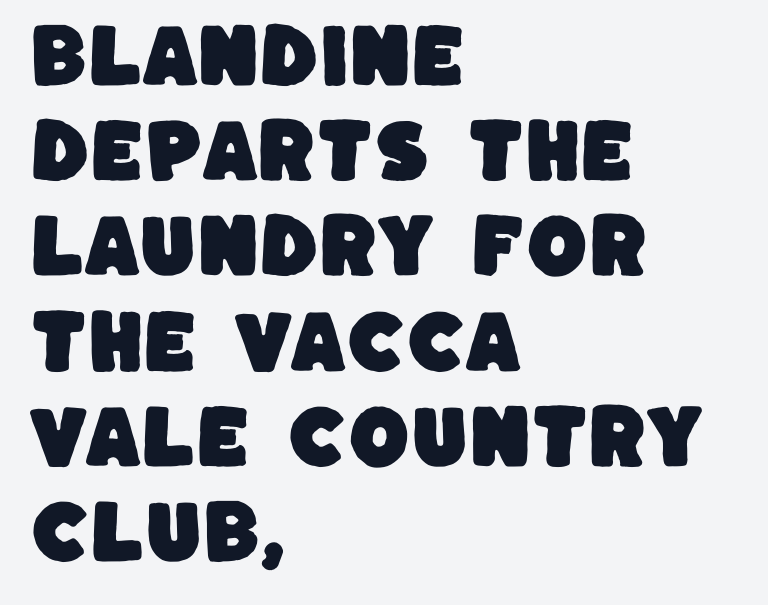
Rows of type keep a routine distance in the vertical direction. A typesetter would call this proportional, since set widths differ per character. Short and long lines alike share a common starting point at left. This rendering features lettering with no underline. Observe the ordinary spacing: letters are neighbours, not strangers.
